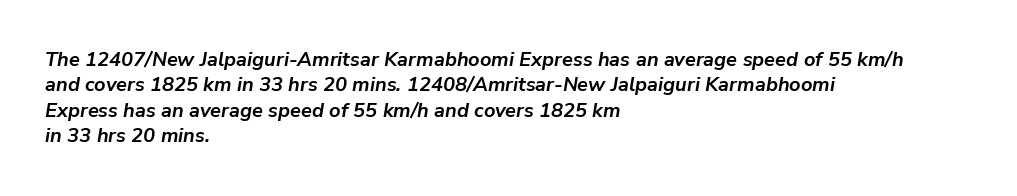
The image shows 20 px bold type, italic (leaning right); set left-aligned, normal line spacing (1.27x), normal letter spacing, not underlined.
